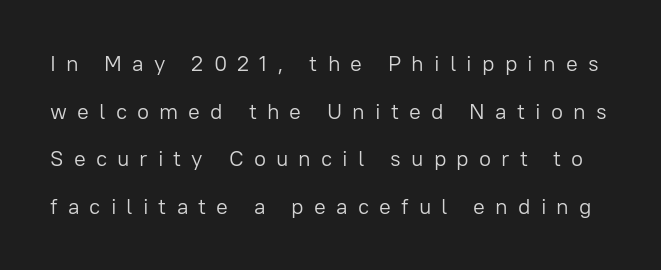
{"italic": "no", "bold": "no", "underline": "no", "line_spacing": "loose", "line_spacing_ratio": 2.16, "letter_spacing": "wide", "letter_spacing_em": 0.46, "glyph_px": 22}
